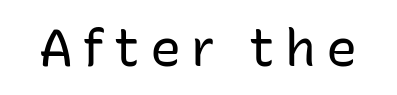
Q: Is the text bold? A: No.
Q: Is the text italic (slanted)? A: No, it is upright.
Q: Is the typeface a serif or a sans-serif typeface? A: Sans-serif.
Q: Is the text underlined? A: No.
Q: Width (condensed, normal, or wide)? A: Normal.
Q: Stroke contrast? A: Low.
Q: x-height? A: Medium.
Q: Monospaced? A: No.
